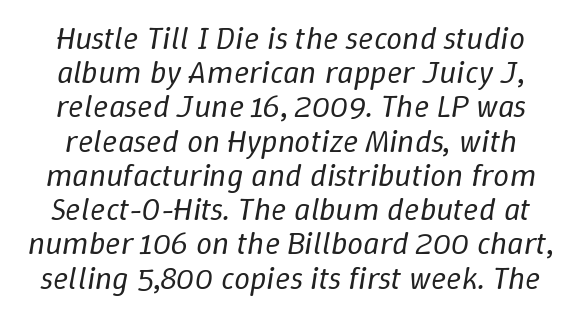
The image shows 32 px regular-weight type, italic (leaning right); set tight line spacing (1.07x), normal letter spacing, not underlined; low stroke contrast and a medium x-height.
